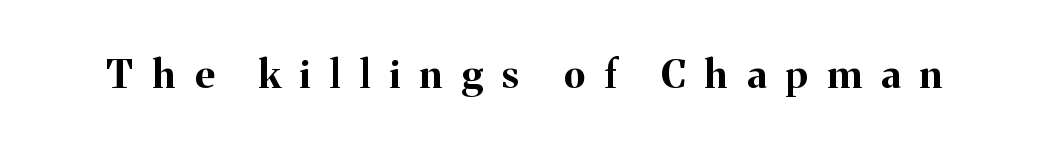
Q: Is the text bold? A: Yes.
Q: Is the text italic (slanted)? A: No, it is upright.
Q: Is the typeface a serif or a sans-serif typeface? A: Serif.
Q: Is the text underlined? A: No.
Q: Is the spacing between letters normal or unusually wide? A: Unusually wide.
Q: Width (condensed, normal, or wide)? A: Normal.
Q: Stroke contrast? A: Medium.
Q: x-height? A: Medium.
Q: Monospaced? A: No.
